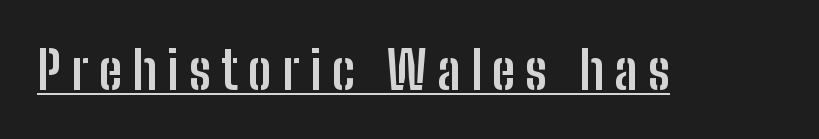
This is underlined copy, the kind a proofreader might mark for attention. When letters stand straight like this, we call the style roman or upright. Is this a fixed-width face? No — the glyphs have proportional, varying widths. Heft: maximum for text — a bold. In terms of letterform style, serifs are entirely absent.
